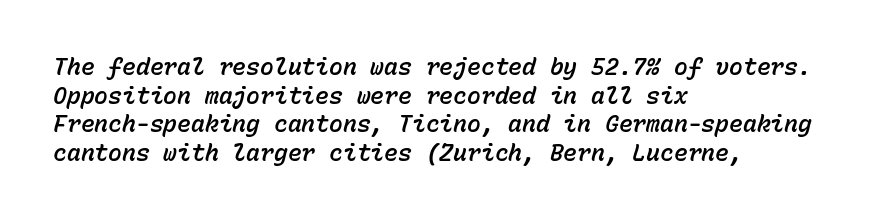
Q: Is the text italic (slanted)? A: Yes, it leans right by about 15 degrees.
Q: Is the text underlined? A: No.
Q: How is the paragraph aligned? A: Left-aligned.
Q: Is the spacing between letters normal or unusually wide? A: Normal.
